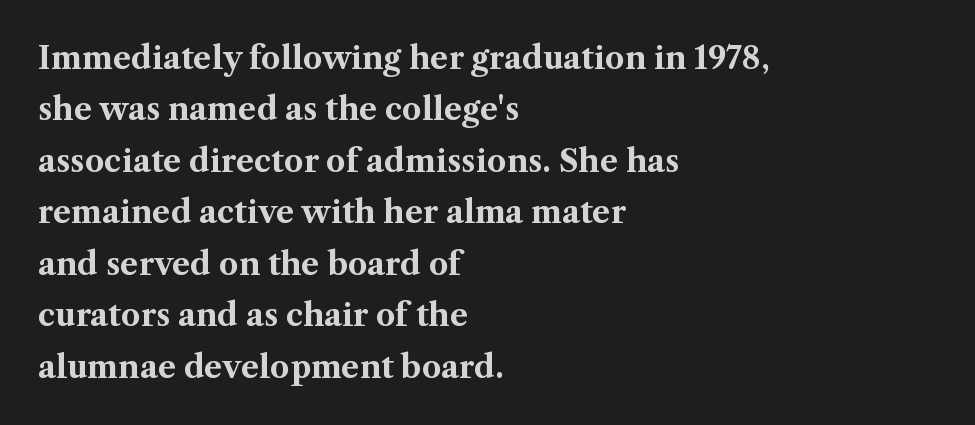
How heavy is the stroke? Heavy — this is a bold. The space beneath each line is pristine and unruled. Glyph-to-glyph distance matches everyday printed text. The space between consecutive lines is moderate.
